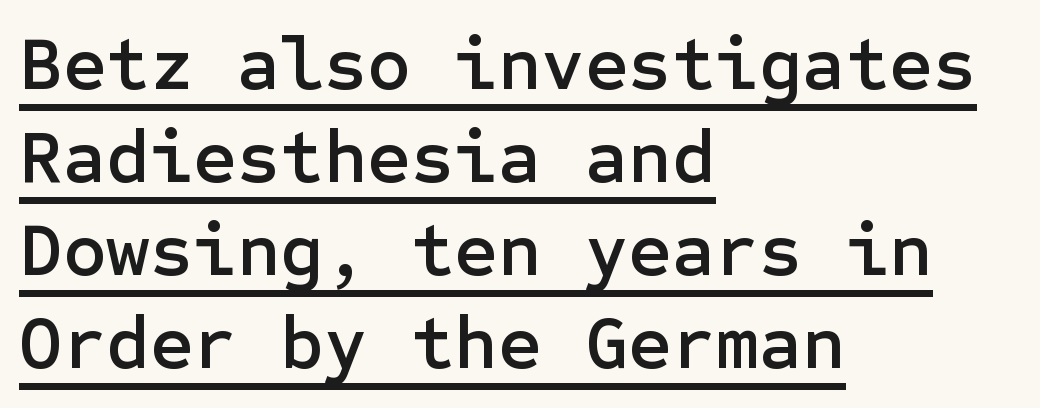
{"serif": "no", "italic": "no", "width": "normal", "stroke_contrast": "low", "x_height": "medium", "underline": "yes", "align": "left", "line_spacing_ratio": 1.24, "letter_spacing": "normal", "letter_spacing_em": 0.0, "glyph_px": 75}
